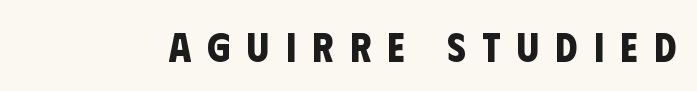
The image shows 40 px bold, condensed sans-serif type; set unusually wide letter spacing (+0.41 em), not underlined; low stroke contrast and a large x-height.
